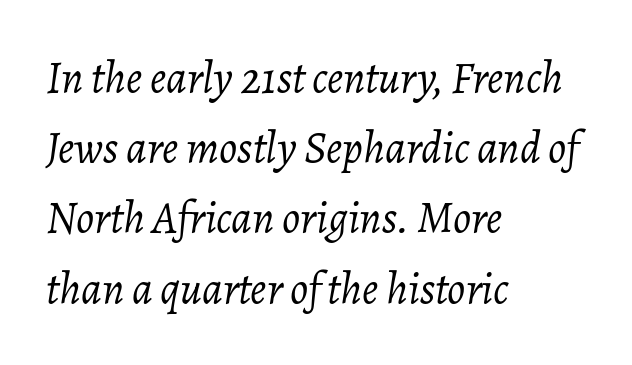
The image shows 45 px light type, italic (leaning right); set left-aligned, normal line spacing (1.56x), normal letter spacing, not underlined; low stroke contrast and a medium x-height.
